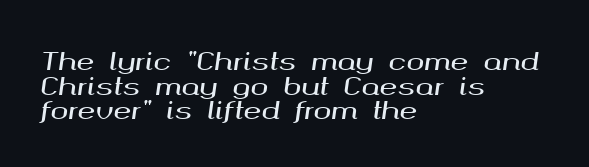
{"italic": "yes", "lean": "right", "slant_degrees": 8, "underline": "no", "align": "left", "line_spacing": "tight", "line_spacing_ratio": 1.03, "letter_spacing": "normal", "letter_spacing_em": 0.0, "glyph_px": 24}
